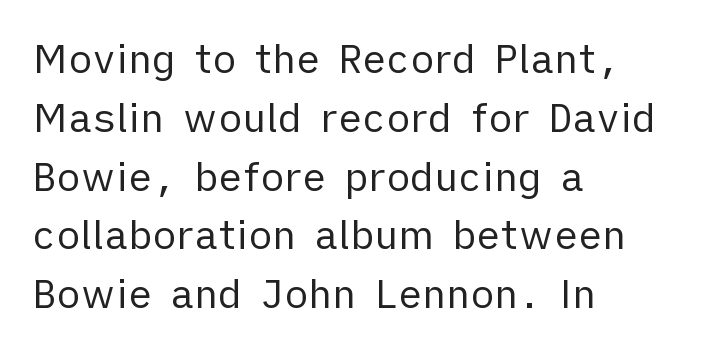
The image shows 40 px regular-weight sans-serif type, upright; set left-aligned, normal line spacing (1.47x), normal letter spacing, not underlined; low stroke contrast and a medium x-height.
